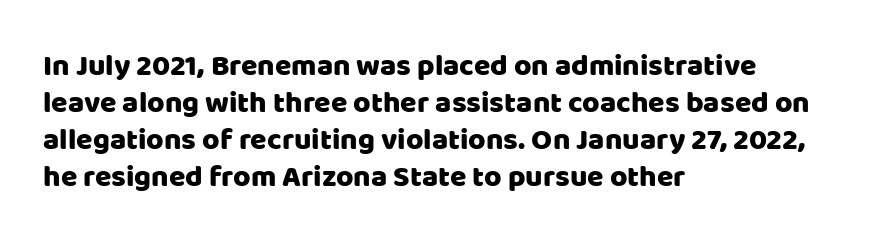
The image shows 30 px sans-serif type, upright; set left-aligned, line spacing 1.23x, normal letter spacing, not underlined; low stroke contrast and a large x-height.
